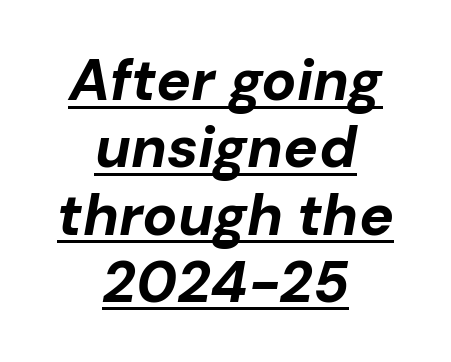
{"italic": "yes", "lean": "right", "slant_degrees": 10, "bold": "yes", "weight": "bold", "width": "normal", "stroke_contrast": "low", "x_height": "medium", "monospaced": "no", "underline": "yes", "align": "center", "line_spacing_ratio": 1.16, "letter_spacing": "normal", "letter_spacing_em": 0.0, "glyph_px": 58}
